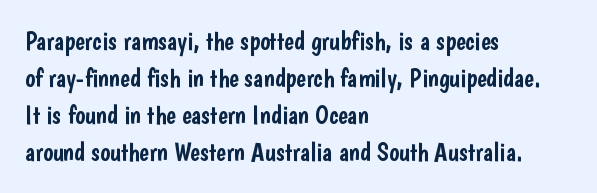
Q: Is the text italic (slanted)? A: No, it is upright.
Q: Is the text underlined? A: No.
Q: How is the paragraph aligned? A: Left-aligned.
Q: Is the spacing between letters normal or unusually wide? A: Normal.
Q: Is the spacing between lines tight, normal or loose? A: Normal.
